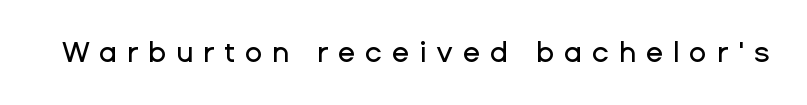
{"serif": "no", "italic": "no", "width": "normal", "stroke_contrast": "low", "x_height": "medium", "monospaced": "no", "underline": "no", "letter_spacing": "wide", "letter_spacing_em": 0.33, "glyph_px": 29}
